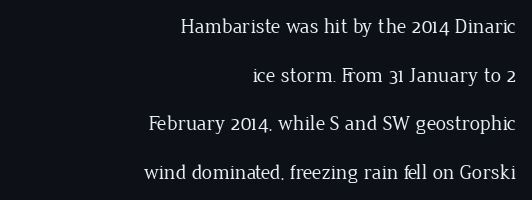
Q: Is the text bold? A: No.
Q: Is the text italic (slanted)? A: No, it is upright.
Q: Is the text underlined? A: No.
Q: How is the paragraph aligned? A: Right-aligned.
Q: Is the spacing between letters normal or unusually wide? A: Normal.
Q: Is the spacing between lines tight, normal or loose? A: Loose.
